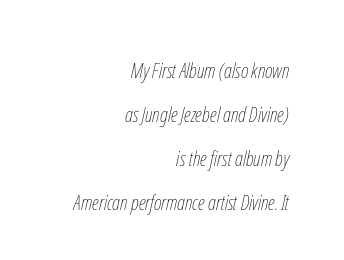
The image shows 21 px text type, italic (leaning right); set right-aligned, loose line spacing (2.1x), normal letter spacing, not underlined.
